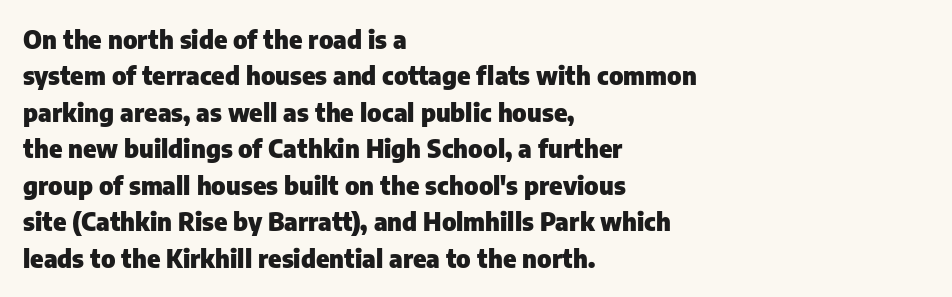
The image shows 25 px bold type, upright; set left-aligned, normal line spacing (1.46x), normal letter spacing, not underlined.
